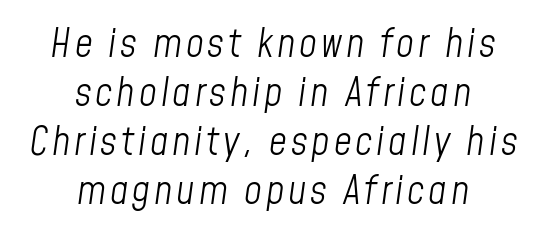
Whoever set this chose a conventional vertical rhythm. Neither beginnings nor endings align; midpoints do. Letters rest on an invisible, unmarked baseline. Each stroke keeps to a modest, everyday thickness or less.
